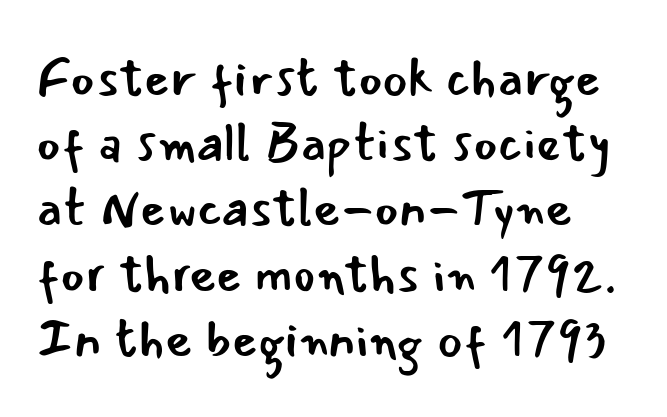
The image shows 53 px regular-weight sans-serif type, upright; set line spacing 1.23x, normal letter spacing, not underlined; low stroke contrast and a small x-height.
